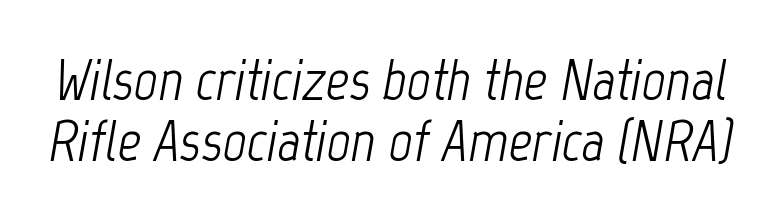
Q: Is the text bold? A: No.
Q: Is the text italic (slanted)? A: Yes, it leans right by about 12 degrees.
Q: Is the text underlined? A: No.
Q: Is the spacing between letters normal or unusually wide? A: Normal.
Q: Is the spacing between lines tight, normal or loose? A: Tight.
Q: Width (condensed, normal, or wide)? A: Condensed.
Q: Stroke contrast? A: Low.
Q: x-height? A: Medium.
Q: Monospaced? A: No.
